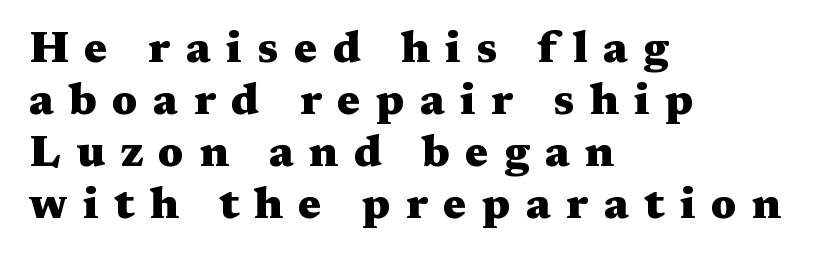
The image shows 44 px heavy, wide serif type, upright; set left-aligned, line spacing 1.18x, unusually wide letter spacing (+0.35 em), not underlined; medium stroke contrast and a medium x-height.
